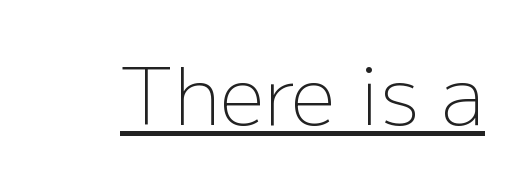
Q: Is the text bold? A: No.
Q: Is the text italic (slanted)? A: No, it is upright.
Q: Is the typeface a serif or a sans-serif typeface? A: Sans-serif.
Q: Is the text underlined? A: Yes.
Q: Is the spacing between letters normal or unusually wide? A: Normal.
Q: Width (condensed, normal, or wide)? A: Normal.
Q: Stroke contrast? A: Low.
Q: x-height? A: Medium.
Q: Monospaced? A: No.
